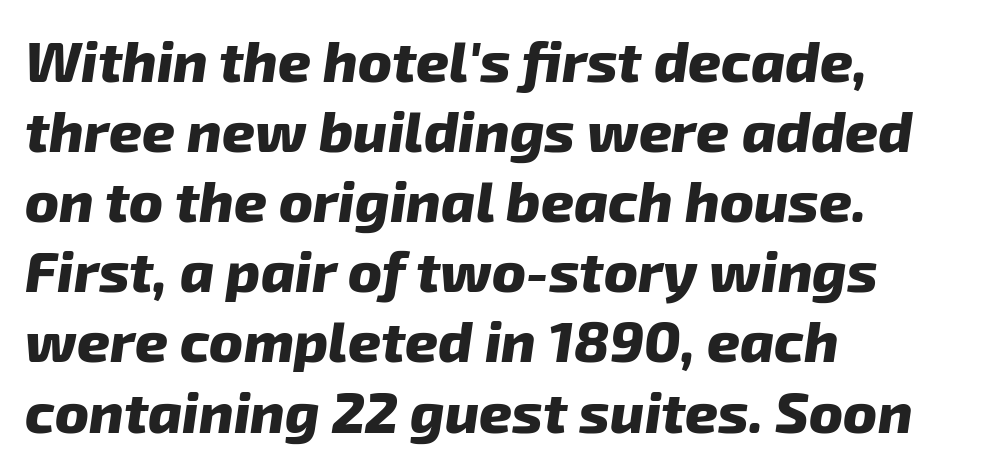
{"italic": "yes", "lean": "right", "slant_degrees": 8, "bold": "yes", "weight": "heavy", "width": "normal", "stroke_contrast": "low", "x_height": "medium", "monospaced": "no", "underline": "no", "align": "left", "line_spacing_ratio": 1.23, "letter_spacing": "normal", "letter_spacing_em": 0.0, "glyph_px": 57}
